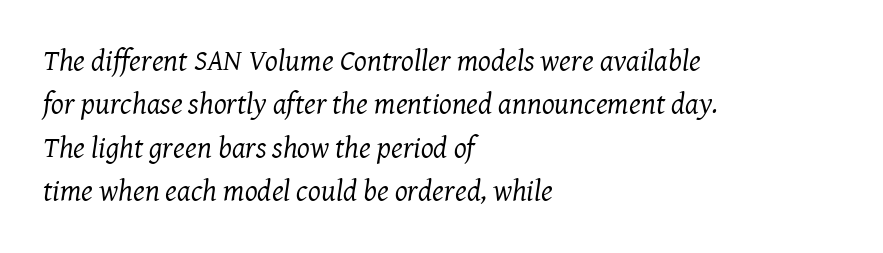
{"serif": "yes", "italic": "yes", "lean": "right", "slant_degrees": 8, "bold": "no", "weight": "regular", "width": "normal", "stroke_contrast": "medium", "x_height": "medium", "monospaced": "no", "underline": "no", "align": "left", "line_spacing": "normal", "line_spacing_ratio": 1.45, "letter_spacing": "normal", "letter_spacing_em": 0.0, "glyph_px": 30}
